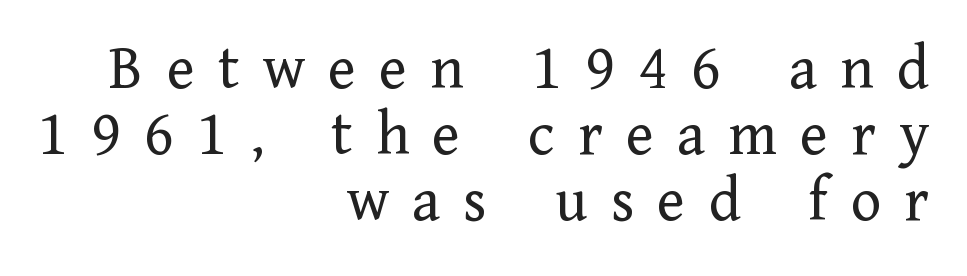
The rendering inserts visible extra space after every character. The text block is weighted toward the right margin, trailing off unevenly leftward. This sample has the flowing, uneven cadence of proportional lettering. These glyphs show unthickened strokes, regular width or finer.
